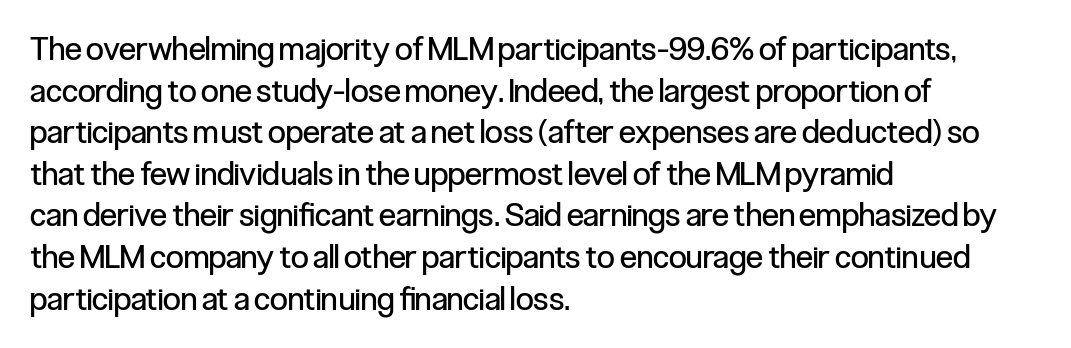
The image shows 32 px regular-weight, condensed sans-serif type, upright; set left-aligned, normal line spacing (1.3x), normal letter spacing, not underlined; low stroke contrast and a medium x-height.
